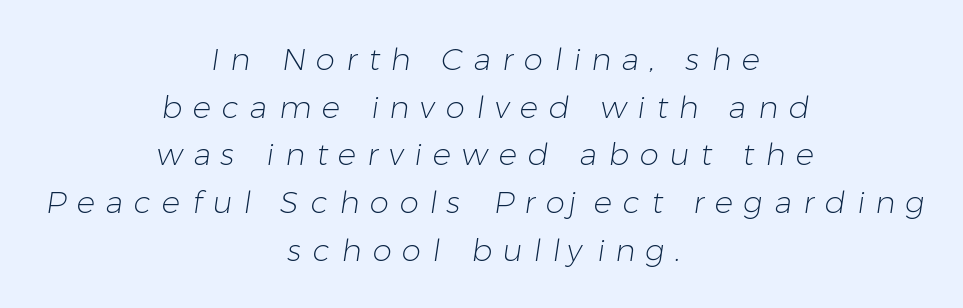
Q: Is the text bold? A: No.
Q: Is the typeface a serif or a sans-serif typeface? A: Sans-serif.
Q: Is the text underlined? A: No.
Q: How is the paragraph aligned? A: Centered.
Q: Is the spacing between letters normal or unusually wide? A: Unusually wide.
Q: Is the spacing between lines tight, normal or loose? A: Normal.
Q: Width (condensed, normal, or wide)? A: Normal.
Q: Stroke contrast? A: Low.
Q: x-height? A: Medium.
Q: Monospaced? A: No.
